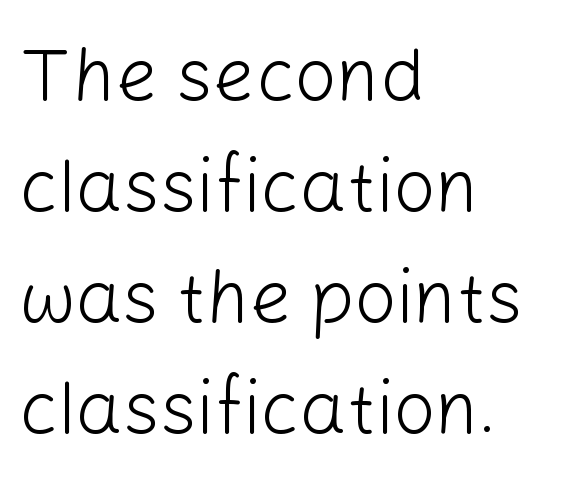
The image shows 74 px light sans-serif type, upright; set left-aligned, normal line spacing (1.5x), normal letter spacing, not underlined; low stroke contrast and a medium x-height.
